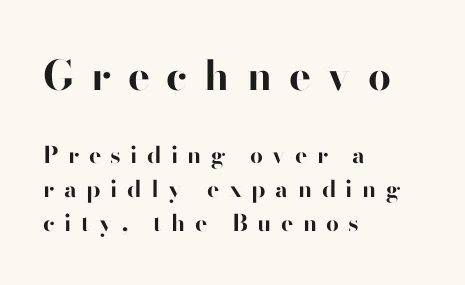
Q: Is the text bold? A: Yes.
Q: Is the text italic (slanted)? A: No, it is upright.
Q: Is the typeface a serif or a sans-serif typeface? A: Sans-serif.
Q: Is the text underlined? A: No.
Q: How is the paragraph aligned? A: Left-aligned.
Q: Is the spacing between letters normal or unusually wide? A: Unusually wide.
Q: Is the spacing between lines tight, normal or loose? A: Normal.
Q: Which block of text is set in a larger size, the first (top) or the second (bottom)? A: The first (top) one.
Q: Width (condensed, normal, or wide)? A: Normal.
Q: Stroke contrast? A: High.
Q: x-height? A: Small.
Q: Monospaced? A: No.
